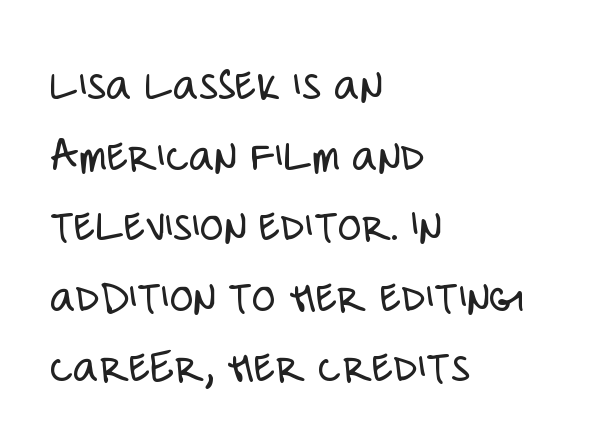
The image shows 48 px light, condensed sans-serif type, upright; set left-aligned, normal line spacing (1.47x), normal letter spacing, not underlined; low stroke contrast and a large x-height.
